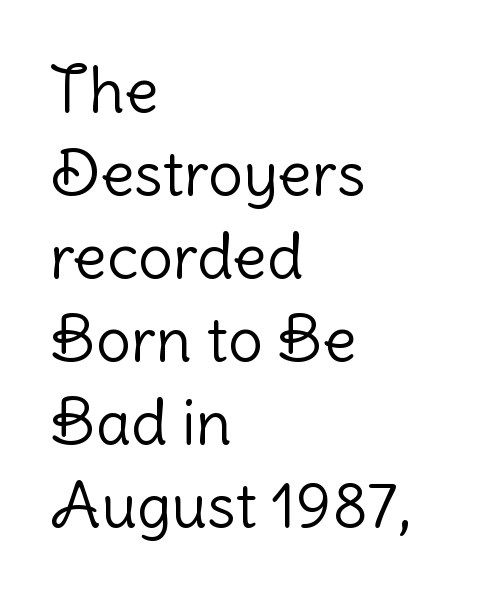
The image shows 62 px light sans-serif type, upright; set left-aligned, normal line spacing (1.34x), normal letter spacing, not underlined; low stroke contrast and a medium x-height.
